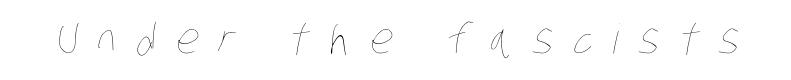
Q: Is the text bold? A: No.
Q: Is the text underlined? A: No.
Q: Is the spacing between letters normal or unusually wide? A: Unusually wide.
Q: Width (condensed, normal, or wide)? A: Condensed.
Q: Stroke contrast? A: Low.
Q: x-height? A: Large.
Q: Monospaced? A: No.
